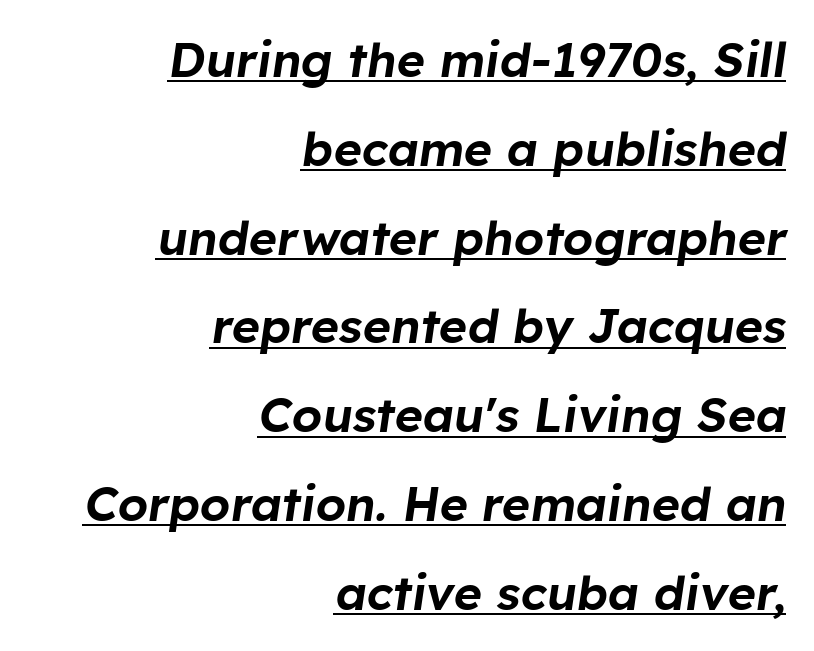
The image shows 48 px text type, italic (leaning right); set right-aligned, line spacing 1.85x, normal letter spacing, underlined; low stroke contrast and a medium x-height.
